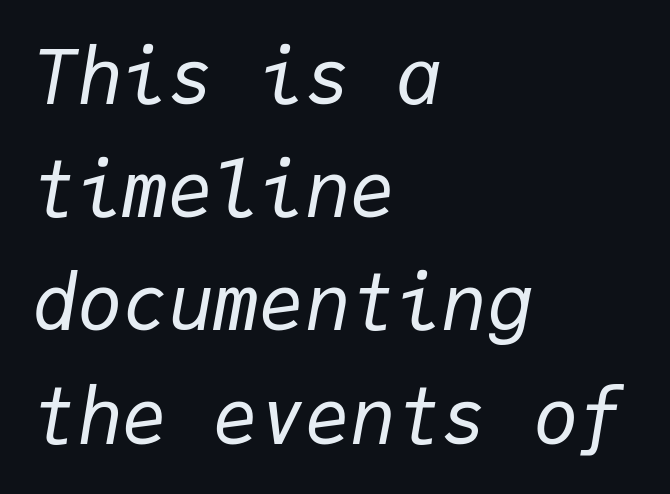
{"italic": "yes", "lean": "right", "slant_degrees": 9, "bold": "no", "weight": "regular", "width": "normal", "stroke_contrast": "low", "x_height": "medium", "monospaced": "yes", "underline": "no", "align": "left", "line_spacing": "normal", "line_spacing_ratio": 1.49, "letter_spacing": "normal", "letter_spacing_em": 0.0, "glyph_px": 76}
